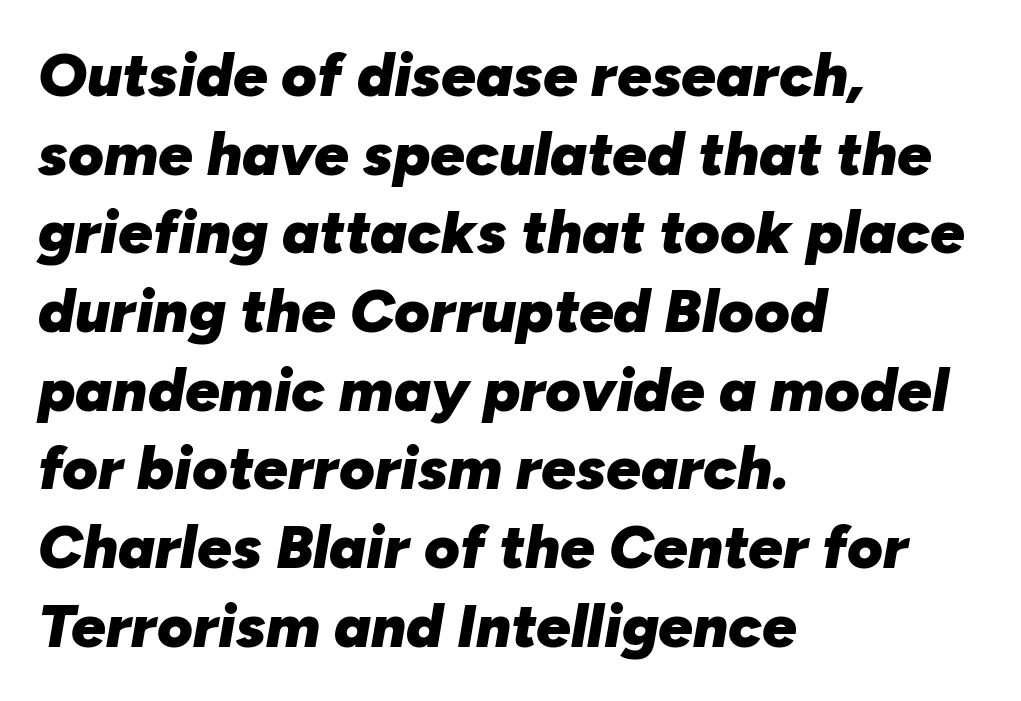
The image shows 61 px heavy type, italic (leaning right); set left-aligned, normal line spacing (1.29x), normal letter spacing, not underlined; low stroke contrast and a medium x-height.
